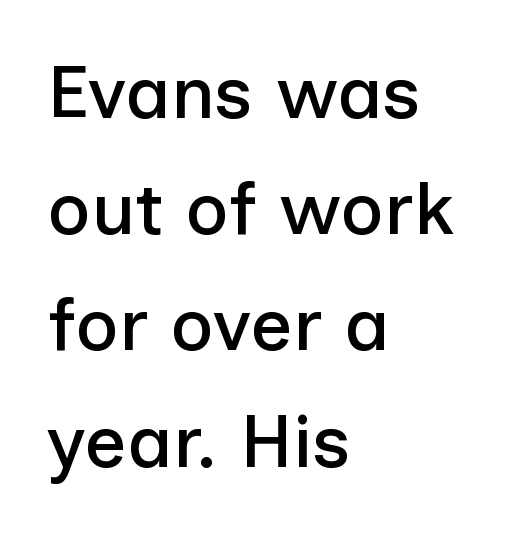
Q: Is the text italic (slanted)? A: No, it is upright.
Q: Is the typeface a serif or a sans-serif typeface? A: Sans-serif.
Q: Is the text underlined? A: No.
Q: How is the paragraph aligned? A: Left-aligned.
Q: Is the spacing between letters normal or unusually wide? A: Normal.
Q: Is the spacing between lines tight, normal or loose? A: Normal.
Q: Width (condensed, normal, or wide)? A: Normal.
Q: Stroke contrast? A: Low.
Q: x-height? A: Medium.
Q: Monospaced? A: No.
